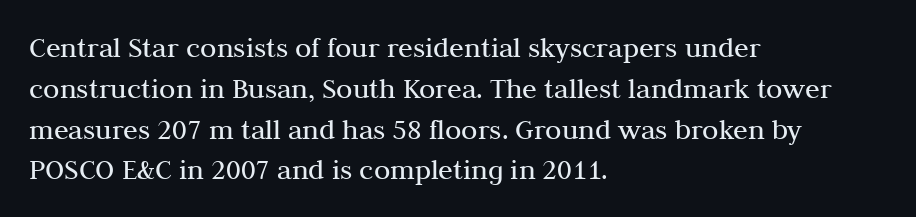
Q: Is the text bold? A: No.
Q: Is the text italic (slanted)? A: No, it is upright.
Q: Is the typeface a serif or a sans-serif typeface? A: Serif.
Q: Is the text underlined? A: No.
Q: How is the paragraph aligned? A: Left-aligned.
Q: Is the spacing between letters normal or unusually wide? A: Normal.
Q: Is the spacing between lines tight, normal or loose? A: Normal.
Q: Width (condensed, normal, or wide)? A: Normal.
Q: Stroke contrast? A: Medium.
Q: x-height? A: Medium.
Q: Monospaced? A: No.
